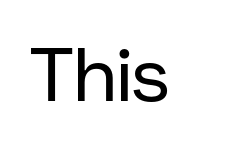
The image shows 75 px regular-weight sans-serif type, upright; set normal letter spacing, not underlined; low stroke contrast and a medium x-height.
